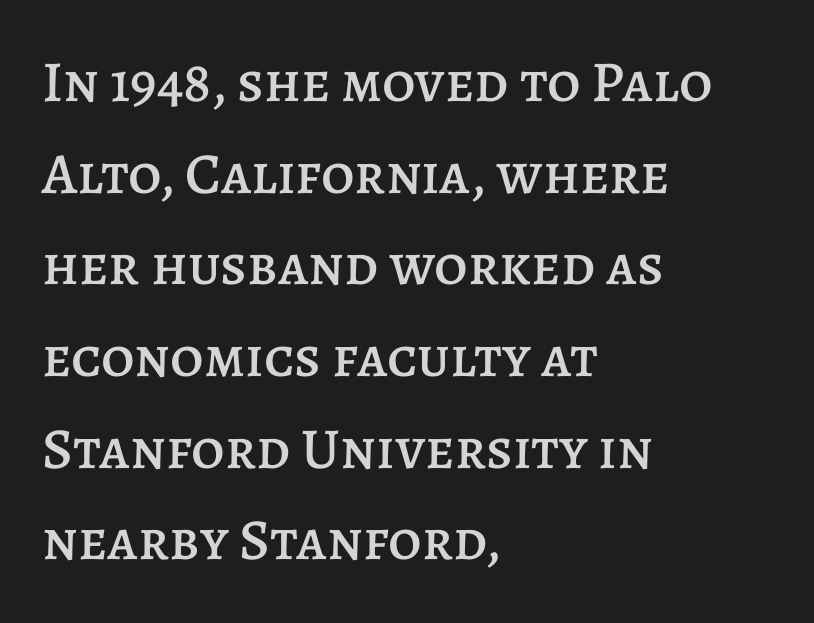
The image shows 58 px text type, upright; set left-aligned, normal line spacing (1.58x), normal letter spacing, not underlined; low stroke contrast and a large x-height.
